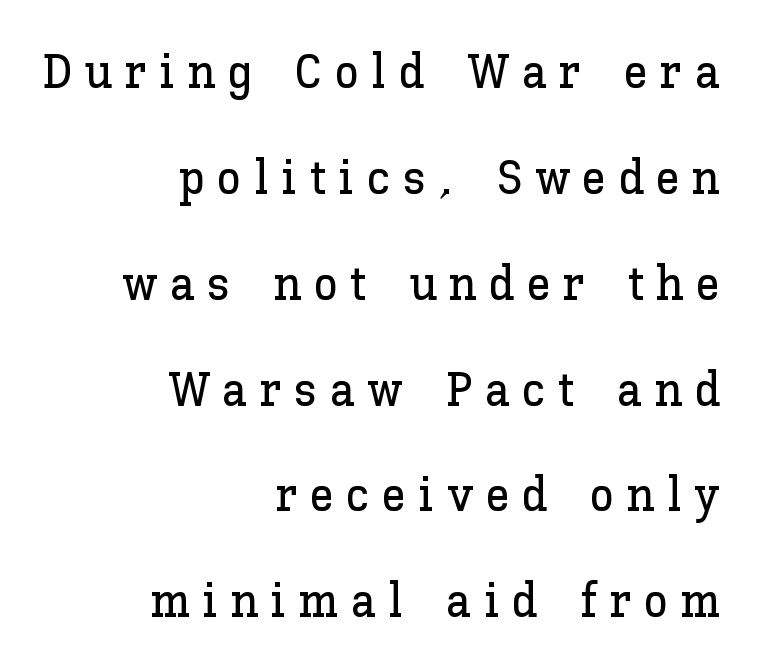
{"italic": "no", "width": "normal", "stroke_contrast": "low", "x_height": "medium", "monospaced": "no", "underline": "no", "align": "right", "line_spacing": "loose", "line_spacing_ratio": 2.16, "letter_spacing": "wide", "letter_spacing_em": 0.25, "glyph_px": 49}
